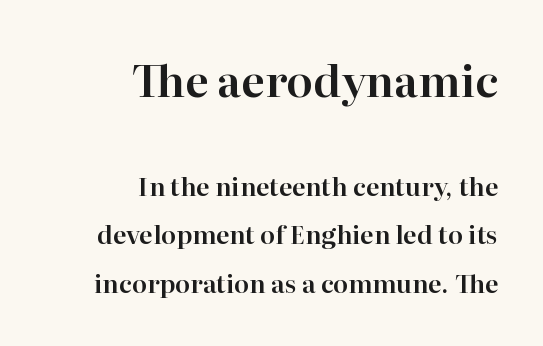
{"serif": "yes", "italic": "no", "width": "normal", "stroke_contrast": "high", "x_height": "medium", "monospaced": "no", "underline": "no", "align": "right", "line_spacing": "loose", "line_spacing_ratio": 1.94, "letter_spacing": "normal", "letter_spacing_em": 0.0, "larger_block": "first", "size_ratio": 1.76, "glyph_px": 44}
